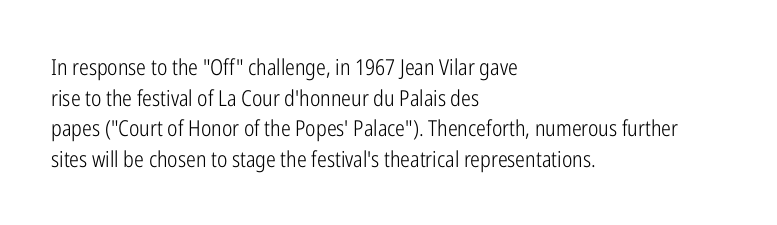
The image shows 22 px text type, upright; set left-aligned, normal line spacing (1.39x), normal letter spacing, not underlined.
